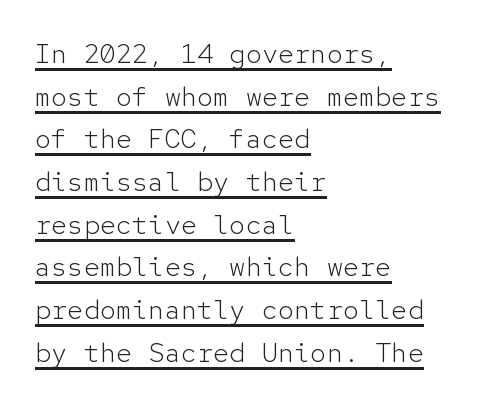
The image shows 27 px text type, upright; set left-aligned, normal line spacing (1.58x), normal letter spacing, underlined.
